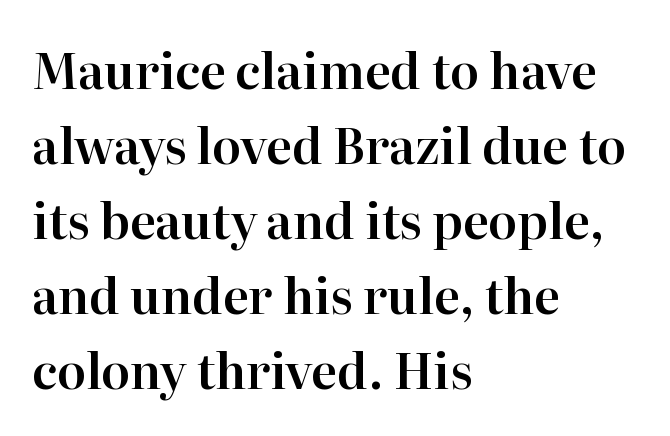
Q: Is the text italic (slanted)? A: No, it is upright.
Q: Is the typeface a serif or a sans-serif typeface? A: Serif.
Q: Is the text underlined? A: No.
Q: How is the paragraph aligned? A: Left-aligned.
Q: Is the spacing between letters normal or unusually wide? A: Normal.
Q: Is the spacing between lines tight, normal or loose? A: Normal.
Q: Width (condensed, normal, or wide)? A: Normal.
Q: Stroke contrast? A: High.
Q: x-height? A: Medium.
Q: Monospaced? A: No.
